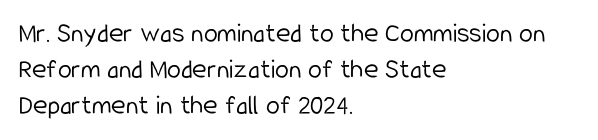
Visually the block forms a straight wall on the left and a jagged coastline on the right. Characters follow at the spacing the type designer built in. Underlining? Definitely not there. Heaviness? Minimal to ordinary, like unemphasized prose. Each letter keeps its own natural width here, so spacing adapts to shape. The typography opts for an upright posture over an oblique one.
